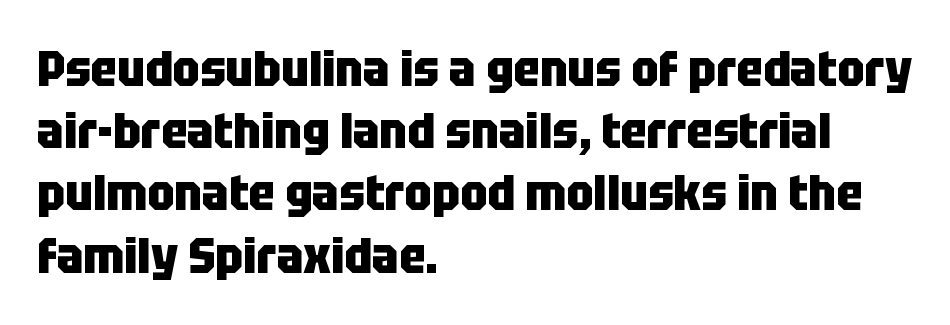
The letters advance in unequal steps, a hallmark of proportional type. Characters remain perfectly vertical along every line. Is this a sans? Yes — the strokes have no serifs. Nobody touched the tracking dial on this one. Alignment: flush left. Any mark beneath the type? The region is blank.
